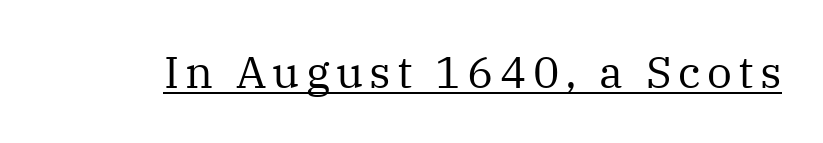
The image shows 44 px regular-weight serif type, upright; set underlined; medium stroke contrast and a medium x-height.
